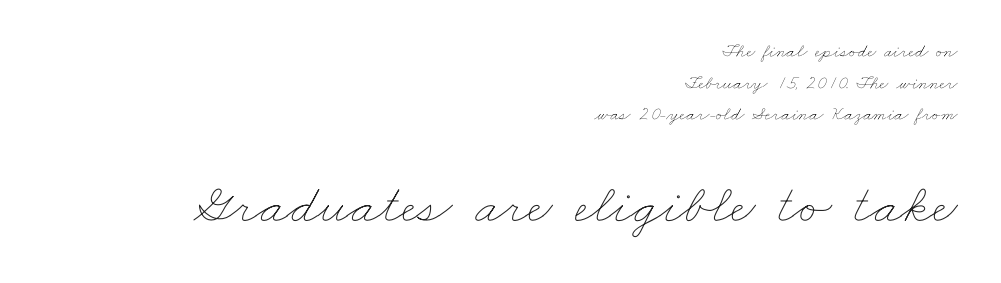
The face used here is rendered with its standard letterfit. Is the type heavy? It reads as light-to-regular instead. Evenly set lines give the paragraph a standard silhouette. Do the characters align in a grid? No, the font is proportional.
